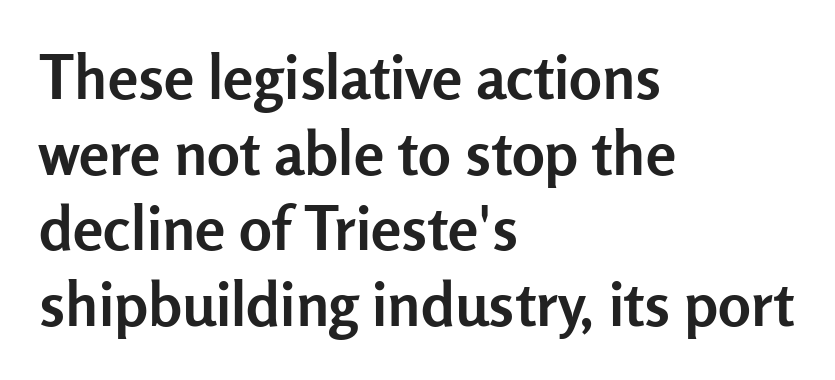
The image shows 61 px semibold sans-serif type, upright; set left-aligned, line spacing 1.24x, normal letter spacing, not underlined; low stroke contrast and a medium x-height.
